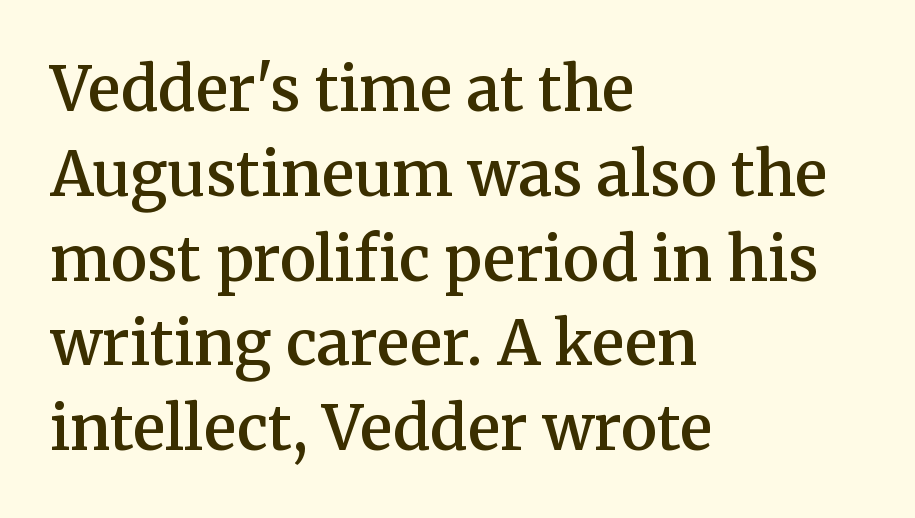
{"serif": "yes", "italic": "no", "bold": "semi", "weight": "semibold", "width": "normal", "stroke_contrast": "medium", "x_height": "medium", "monospaced": "no", "underline": "no", "align": "left", "line_spacing": "normal", "line_spacing_ratio": 1.39, "letter_spacing": "normal", "letter_spacing_em": 0.0, "glyph_px": 61}
